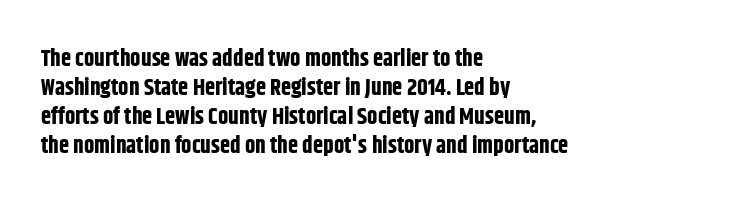
Q: Is the text bold? A: Yes.
Q: Is the text italic (slanted)? A: No, it is upright.
Q: Is the text underlined? A: No.
Q: How is the paragraph aligned? A: Left-aligned.
Q: Is the spacing between letters normal or unusually wide? A: Normal.
Q: Is the spacing between lines tight, normal or loose? A: Normal.
